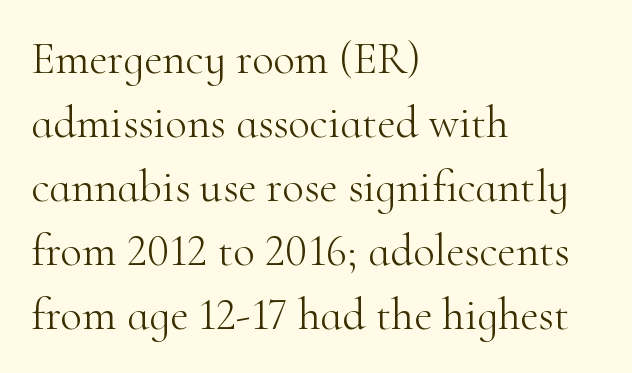
The image shows 45 px light serif type, upright; set left-aligned, normal line spacing (1.42x), normal letter spacing, not underlined; high stroke contrast and a small x-height.
